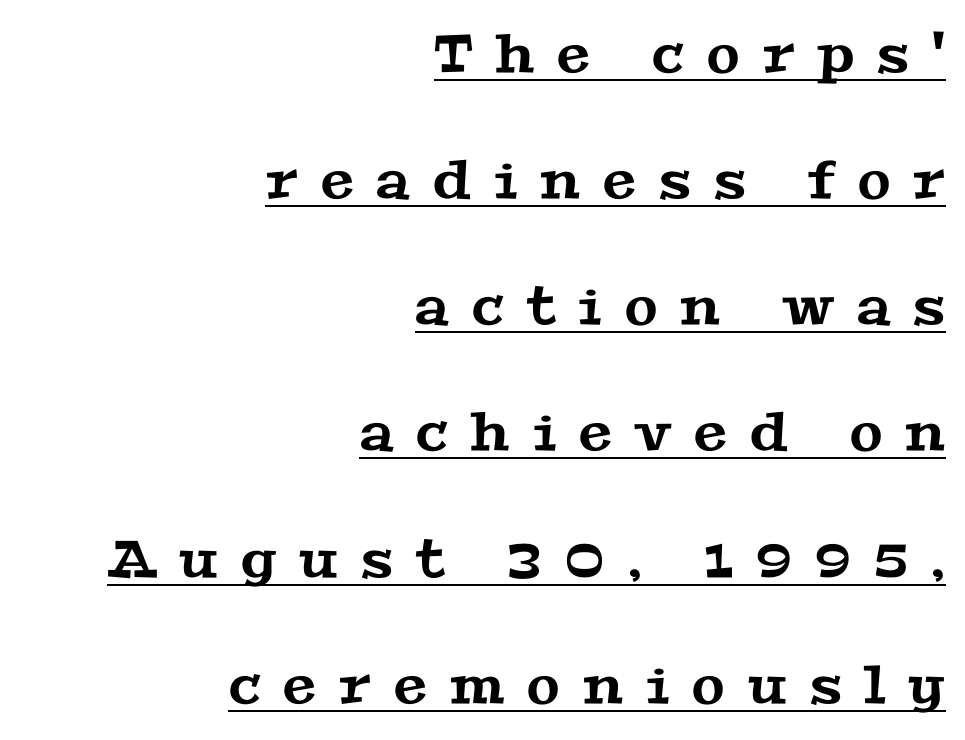
The image shows 53 px wide serif type; set right-aligned, loose line spacing (2.38x), unusually wide letter spacing (+0.44 em), underlined; medium stroke contrast and a medium x-height.
